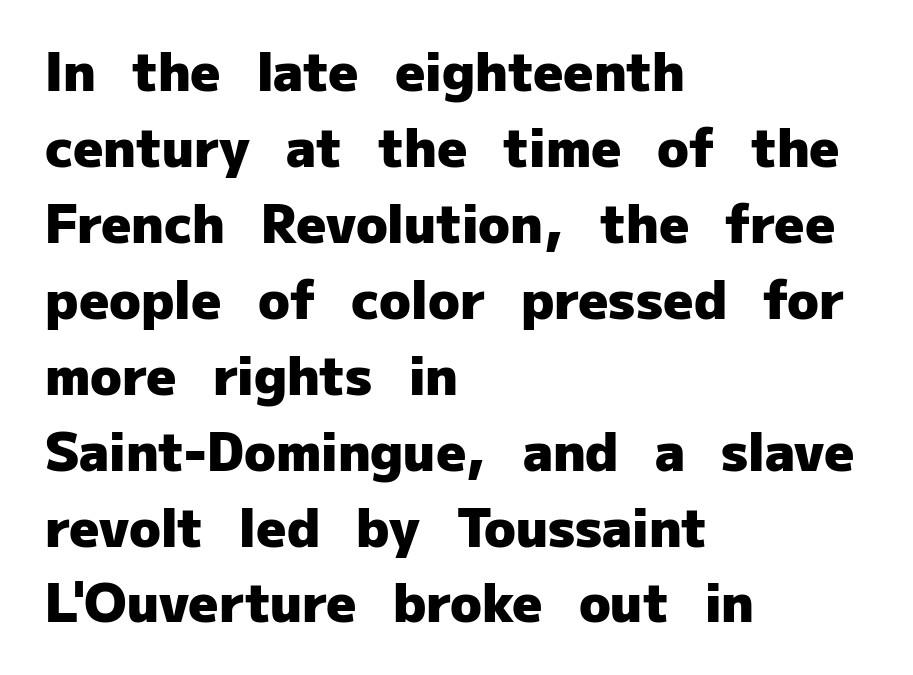
The image shows 52 px heavy sans-serif type, upright; set left-aligned, normal line spacing (1.46x), normal letter spacing, not underlined; low stroke contrast and a medium x-height.
